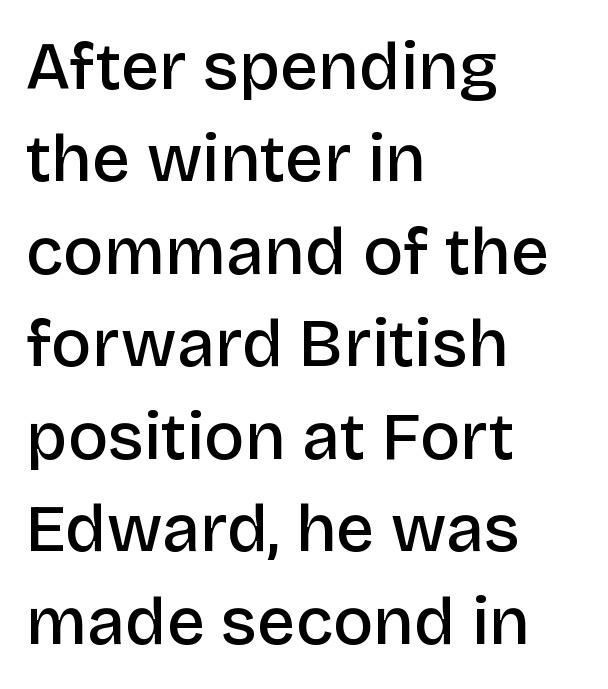
{"serif": "no", "italic": "no", "bold": "semi", "weight": "semibold", "width": "normal", "stroke_contrast": "low", "x_height": "large", "monospaced": "no", "underline": "no", "align": "left", "line_spacing": "normal", "line_spacing_ratio": 1.38, "letter_spacing": "normal", "letter_spacing_em": 0.0, "glyph_px": 67}
